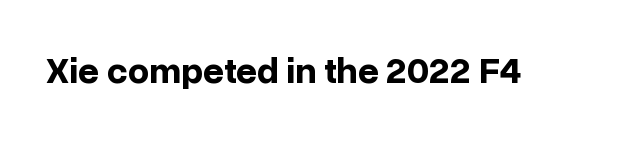
Q: Is the text bold? A: Yes.
Q: Is the text italic (slanted)? A: No, it is upright.
Q: Is the typeface a serif or a sans-serif typeface? A: Sans-serif.
Q: Is the text underlined? A: No.
Q: Is the spacing between letters normal or unusually wide? A: Normal.
Q: Width (condensed, normal, or wide)? A: Normal.
Q: Stroke contrast? A: Low.
Q: x-height? A: Medium.
Q: Monospaced? A: No.
